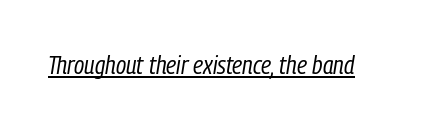
Q: Is the text bold? A: No.
Q: Is the text italic (slanted)? A: Yes, it leans right by about 9 degrees.
Q: Is the text underlined? A: Yes.
Q: Is the spacing between letters normal or unusually wide? A: Normal.
